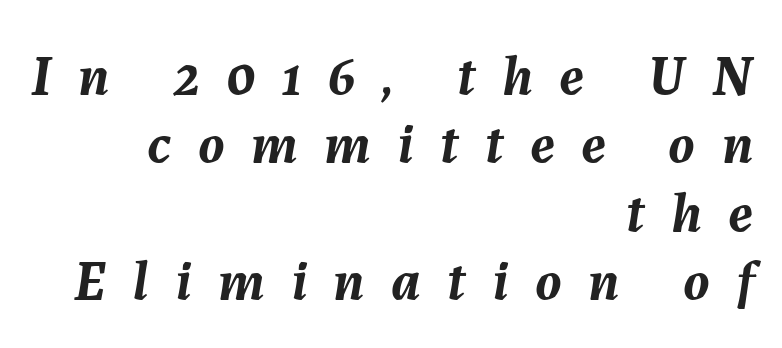
Q: Is the text bold? A: Yes.
Q: Is the text italic (slanted)? A: Yes, it leans right by about 7 degrees.
Q: Is the text underlined? A: No.
Q: How is the paragraph aligned? A: Right-aligned.
Q: Is the spacing between letters normal or unusually wide? A: Unusually wide.
Q: Width (condensed, normal, or wide)? A: Normal.
Q: Stroke contrast? A: Medium.
Q: x-height? A: Medium.
Q: Monospaced? A: No.
